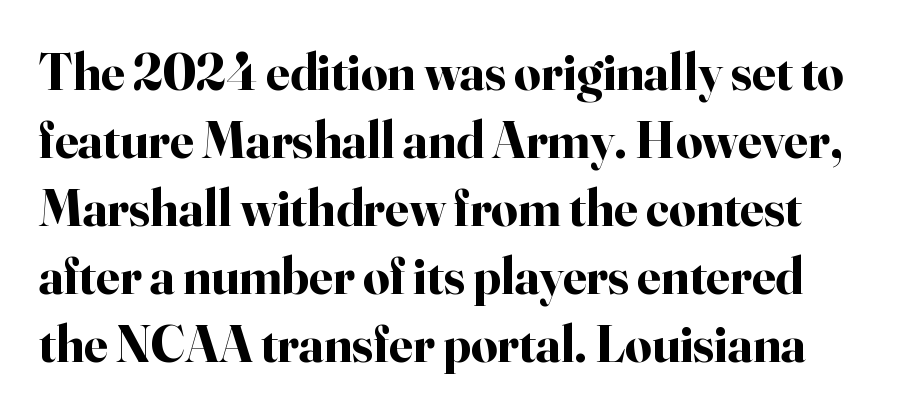
The image shows 52 px bold serif type, upright; set normal line spacing (1.31x), normal letter spacing, not underlined; high stroke contrast and a small x-height.
